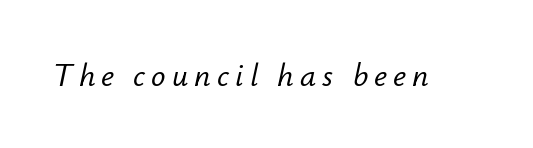
Q: Is the text italic (slanted)? A: Yes, it leans right by about 12 degrees.
Q: Is the text underlined? A: No.
Q: Width (condensed, normal, or wide)? A: Normal.
Q: Stroke contrast? A: Low.
Q: x-height? A: Small.
Q: Monospaced? A: No.
